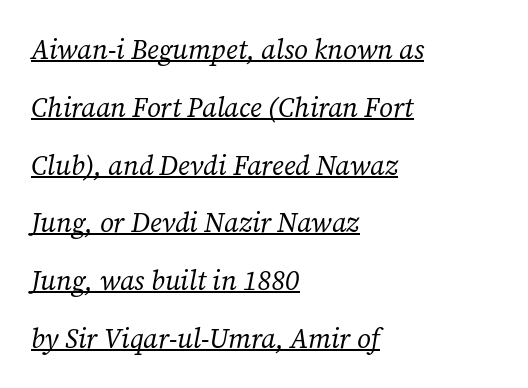
Airy leading. Does a line run under the words? Yes, clearly. Heaviness? Minimal to ordinary, like unemphasized prose. The typesetter chose a ragged-right arrangement here.
